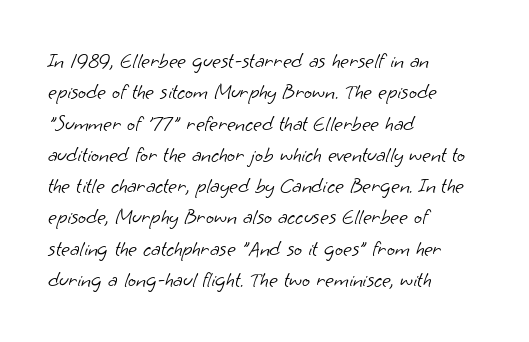
{"bold": "no", "underline": "no", "align": "left", "line_spacing": "normal", "line_spacing_ratio": 1.49, "letter_spacing": "normal", "letter_spacing_em": 0.0, "glyph_px": 21}
